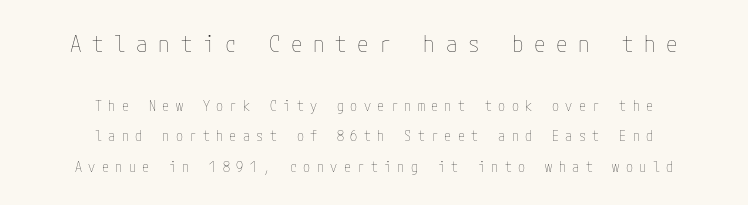
The image shows 23 px text type, upright; set centered, loose line spacing (2.16x), unusually wide letter spacing (+0.46 em), not underlined; the first (top) block is 1.64x larger.
